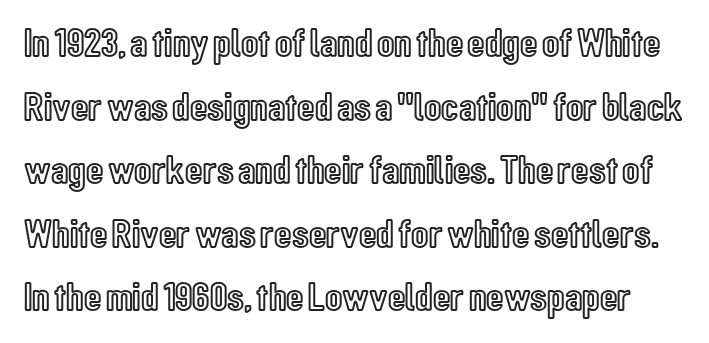
Q: Is the text italic (slanted)? A: No, it is upright.
Q: Is the text underlined? A: No.
Q: Is the spacing between letters normal or unusually wide? A: Normal.
Q: Is the spacing between lines tight, normal or loose? A: Normal.
Q: Width (condensed, normal, or wide)? A: Condensed.
Q: x-height? A: Medium.
Q: Monospaced? A: No.
